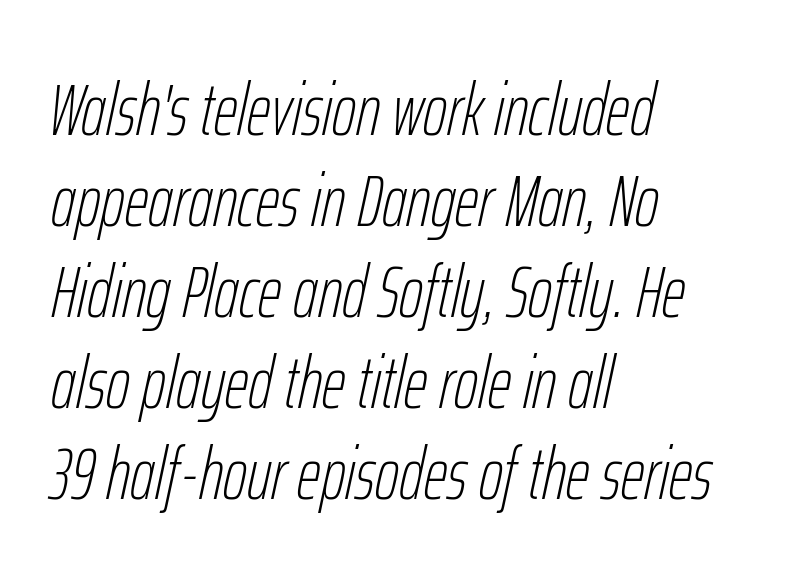
Here the glyphs are tracked normally, forming tight word shapes. Stems here are at most as thick as an everyday book face. Check the space under the baseline: it is left empty. The font's italic variant was chosen for this text.
